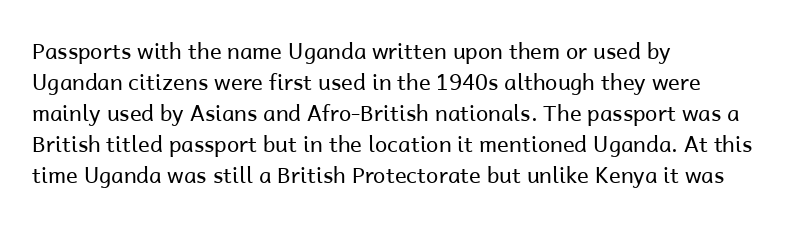
{"italic": "no", "bold": "no", "underline": "no", "align": "left", "line_spacing": "normal", "line_spacing_ratio": 1.41, "letter_spacing": "normal", "letter_spacing_em": 0.0, "glyph_px": 22}
